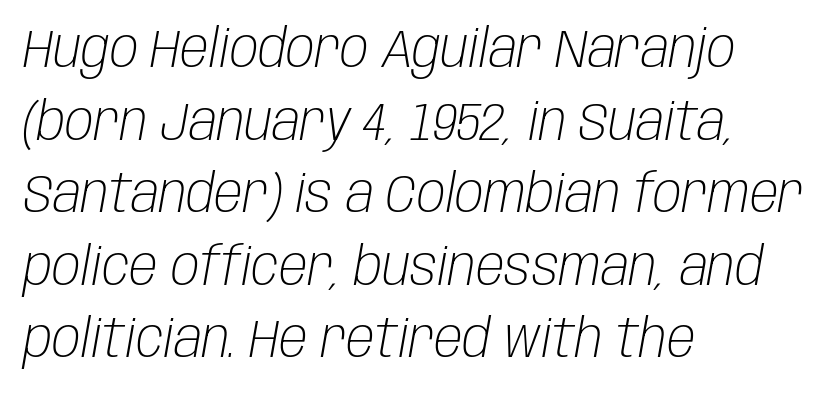
Q: Is the text bold? A: No.
Q: Is the text italic (slanted)? A: Yes, it leans right by about 10 degrees.
Q: Is the text underlined? A: No.
Q: How is the paragraph aligned? A: Left-aligned.
Q: Is the spacing between letters normal or unusually wide? A: Normal.
Q: Is the spacing between lines tight, normal or loose? A: Normal.
Q: Width (condensed, normal, or wide)? A: Condensed.
Q: Stroke contrast? A: Low.
Q: x-height? A: Large.
Q: Monospaced? A: No.
